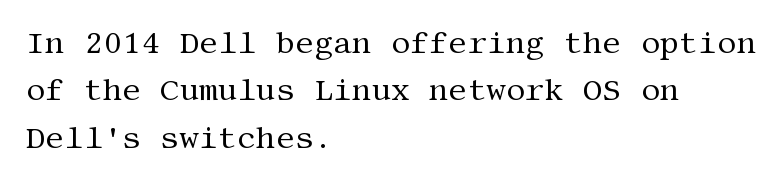
{"serif": "yes", "italic": "no", "bold": "no", "weight": "regular", "width": "normal", "stroke_contrast": "medium", "x_height": "large", "underline": "no", "align": "left", "line_spacing": "normal", "line_spacing_ratio": 1.58, "letter_spacing": "normal", "letter_spacing_em": 0.0, "glyph_px": 30}
